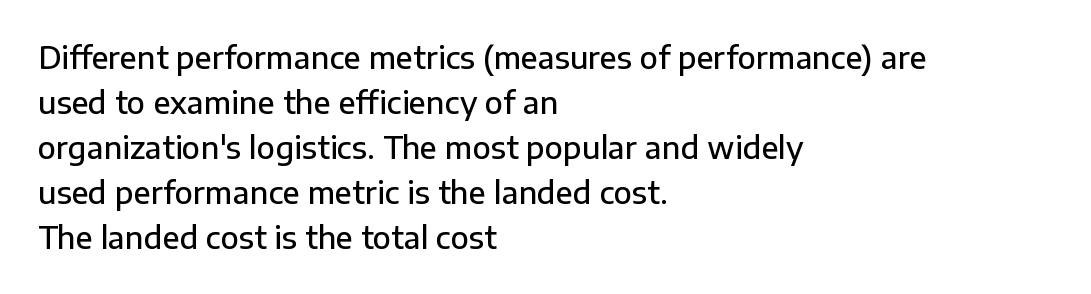
Q: Is the text bold? A: Semi-bold.
Q: Is the text italic (slanted)? A: No, it is upright.
Q: Is the typeface a serif or a sans-serif typeface? A: Sans-serif.
Q: Is the text underlined? A: No.
Q: How is the paragraph aligned? A: Left-aligned.
Q: Is the spacing between letters normal or unusually wide? A: Normal.
Q: Is the spacing between lines tight, normal or loose? A: Normal.
Q: Width (condensed, normal, or wide)? A: Normal.
Q: Stroke contrast? A: Low.
Q: x-height? A: Medium.
Q: Monospaced? A: No.
